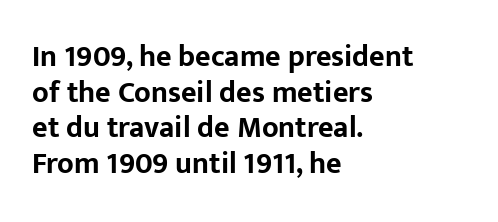
The image shows 30 px bold sans-serif type, upright; set left-aligned, line spacing 1.19x, normal letter spacing, not underlined; low stroke contrast and a medium x-height.
